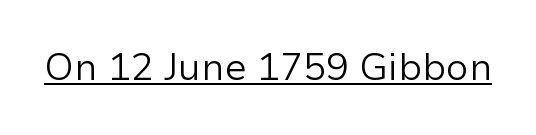
The image shows 38 px light sans-serif type, upright; set normal letter spacing, underlined; low stroke contrast and a medium x-height.
